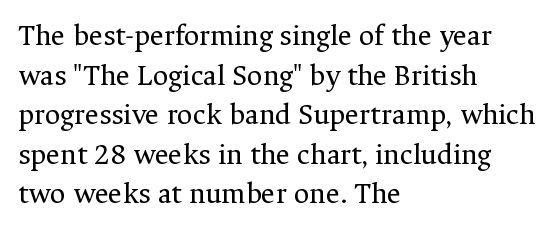
{"serif": "yes", "italic": "no", "bold": "no", "weight": "regular", "width": "normal", "stroke_contrast": "medium", "x_height": "medium", "monospaced": "no", "underline": "no", "align": "left", "line_spacing": "normal", "line_spacing_ratio": 1.32, "letter_spacing": "normal", "letter_spacing_em": 0.0, "glyph_px": 30}
